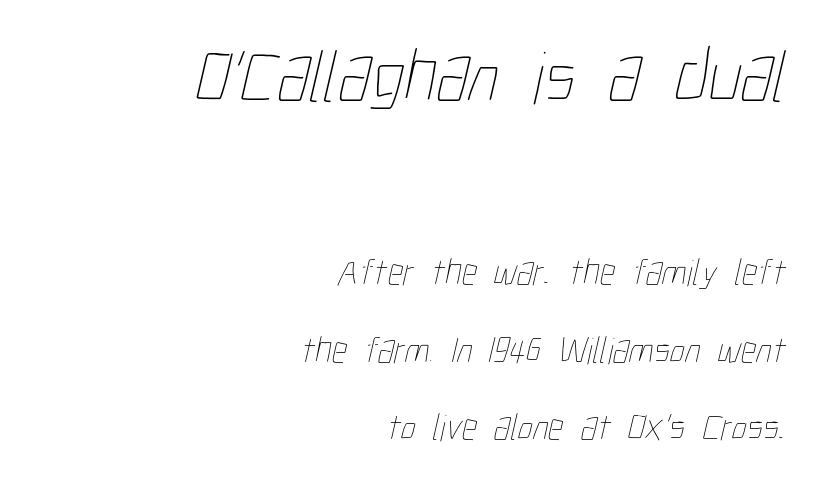
Q: Is the text bold? A: No.
Q: Is the text underlined? A: No.
Q: How is the paragraph aligned? A: Right-aligned.
Q: Is the spacing between letters normal or unusually wide? A: Normal.
Q: Is the spacing between lines tight, normal or loose? A: Loose.
Q: Which block of text is set in a larger size, the first (top) or the second (bottom)? A: The first (top) one.
Q: Width (condensed, normal, or wide)? A: Condensed.
Q: Stroke contrast? A: Low.
Q: x-height? A: Medium.
Q: Monospaced? A: No.
